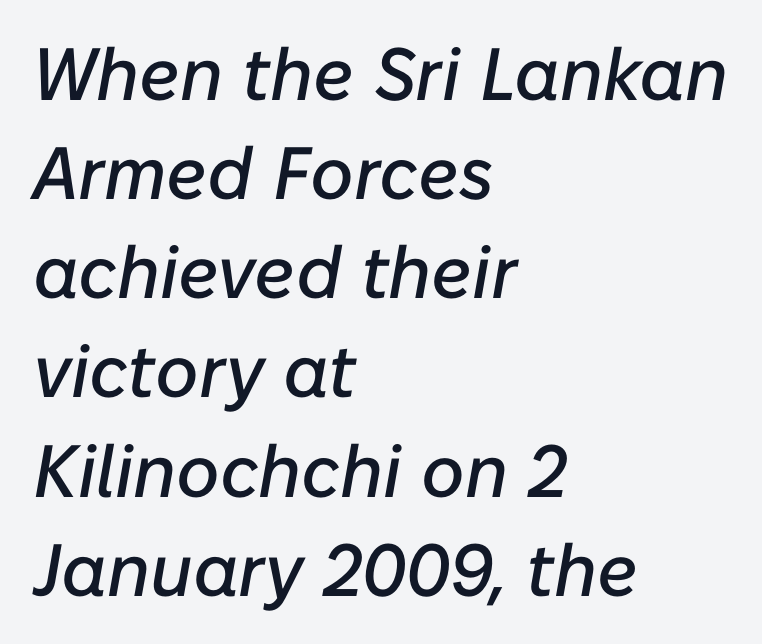
Q: Is the text italic (slanted)? A: Yes, it leans right by about 10 degrees.
Q: Is the text underlined? A: No.
Q: How is the paragraph aligned? A: Left-aligned.
Q: Is the spacing between letters normal or unusually wide? A: Normal.
Q: Is the spacing between lines tight, normal or loose? A: Normal.
Q: Width (condensed, normal, or wide)? A: Normal.
Q: Stroke contrast? A: Low.
Q: x-height? A: Medium.
Q: Monospaced? A: No.
